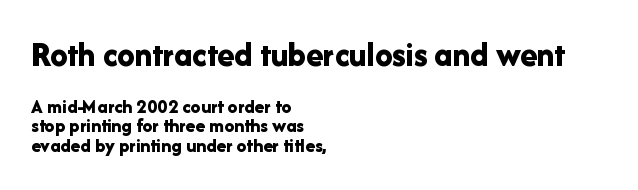
The image shows 35 px bold sans-serif type, upright; set left-aligned, tight line spacing (0.97x), normal letter spacing, not underlined; the first (top) block is 1.75x larger; low stroke contrast and a medium x-height.
